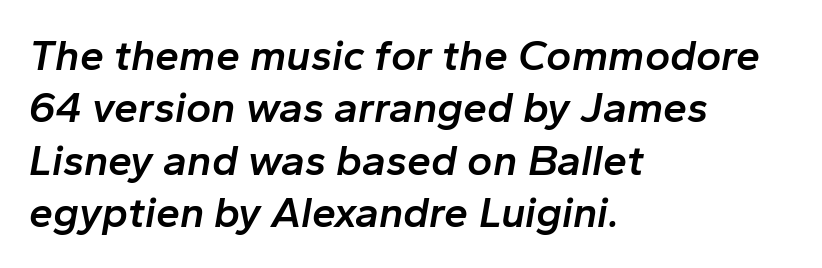
This is oblique type, the kind used for emphasis or titles. Every row of glyphs begins at an identical x-position on the left. Descenders are the only things crossing below the line. Stroke thickness is moderately raised; the sample reads as semibold. Short note: letters normally spaced.
